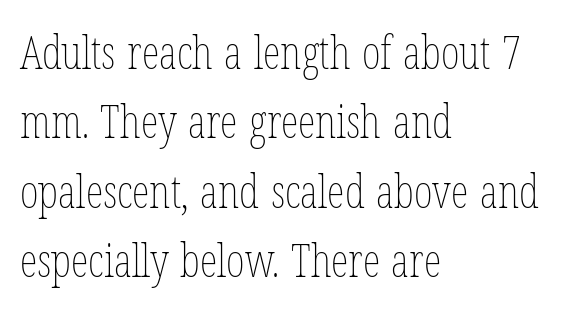
Q: Is the text bold? A: No.
Q: Is the text italic (slanted)? A: No, it is upright.
Q: Is the text underlined? A: No.
Q: How is the paragraph aligned? A: Left-aligned.
Q: Is the spacing between letters normal or unusually wide? A: Normal.
Q: Is the spacing between lines tight, normal or loose? A: Normal.
Q: Width (condensed, normal, or wide)? A: Condensed.
Q: Stroke contrast? A: Low.
Q: x-height? A: Medium.
Q: Monospaced? A: No.
